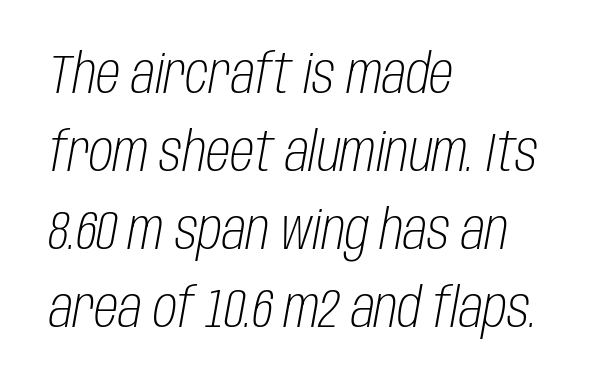
The glyphs are unaccompanied by any horizontal stroke below them. Reading down the column, the eye jumps a familiar distance to each next line. There is no visible air inserted between adjacent glyphs. If you drew a line through each stem, it would be angled. Do the characters align in a grid? No, the font is proportional.
